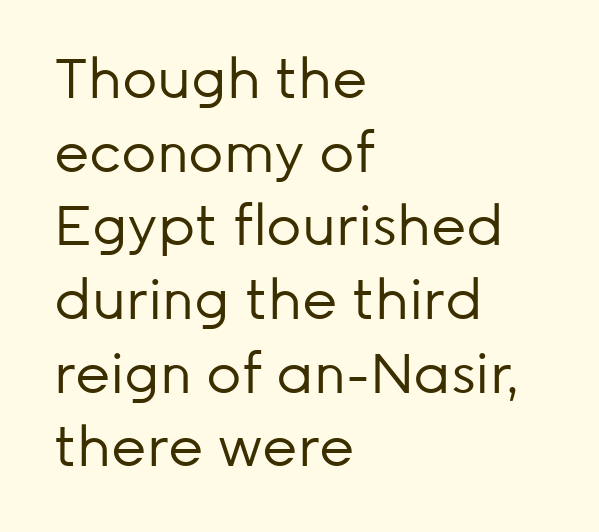
The image shows 55 px regular-weight sans-serif type, upright; set left-aligned, normal line spacing (1.34x), normal letter spacing, not underlined; low stroke contrast and a medium x-height.
